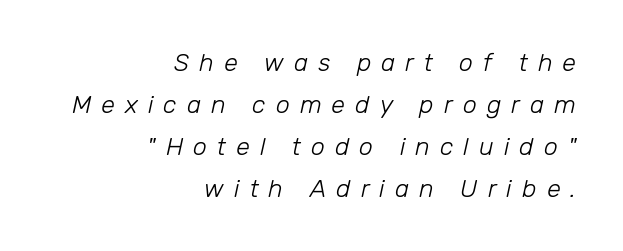
If you measured baseline to baseline, you'd find a middling distance. In terms of letterspacing, this is a distinctly airy, spread setting. The lines are quadded right. The strokes carry an ordinary text weight at most.
